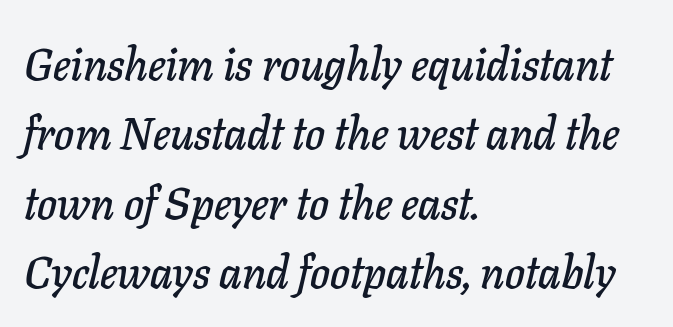
The text carries the slant typical of an italic or oblique font. Leading: standard. All the whitespace from short lines collects on the right. The letters advance in unequal steps, a hallmark of proportional type. The gap between lines stays unmarked. Each word holds together tightly as a unit, with standard inter-letter gaps.
